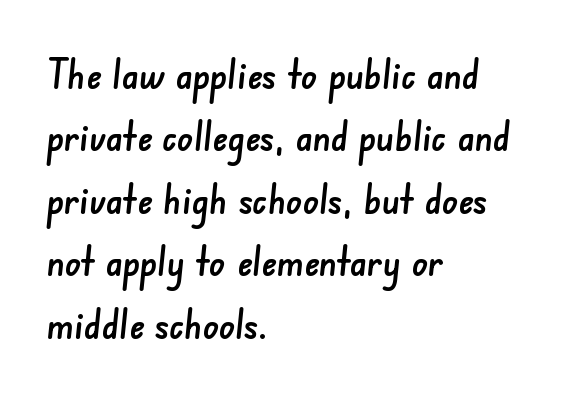
Q: Is the typeface a serif or a sans-serif typeface? A: Sans-serif.
Q: Is the text underlined? A: No.
Q: How is the paragraph aligned? A: Left-aligned.
Q: Is the spacing between letters normal or unusually wide? A: Normal.
Q: Is the spacing between lines tight, normal or loose? A: Normal.
Q: Width (condensed, normal, or wide)? A: Normal.
Q: Stroke contrast? A: Low.
Q: x-height? A: Small.
Q: Monospaced? A: No.
